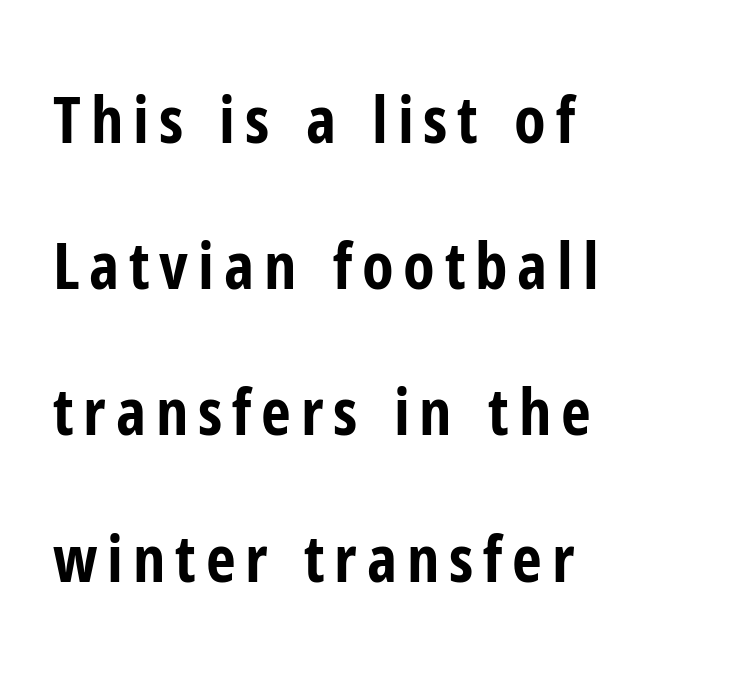
The image shows 65 px bold, condensed sans-serif type, upright; set left-aligned, loose line spacing (2.25x), not underlined; low stroke contrast and a medium x-height.
